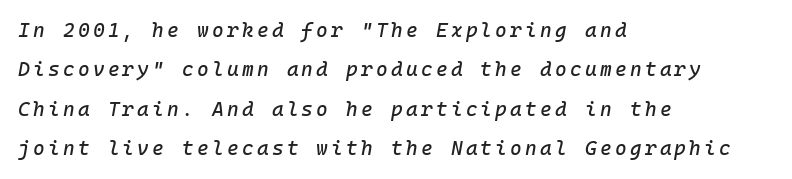
The image shows 20 px text type, italic (leaning right); set left-aligned, loose line spacing (1.97x), not underlined.
